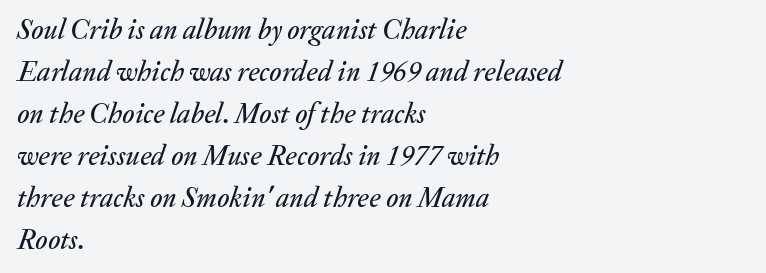
The image shows 28 px text type, italic (leaning right); set left-aligned, normal line spacing (1.5x), normal letter spacing, not underlined; medium stroke contrast and a medium x-height.
